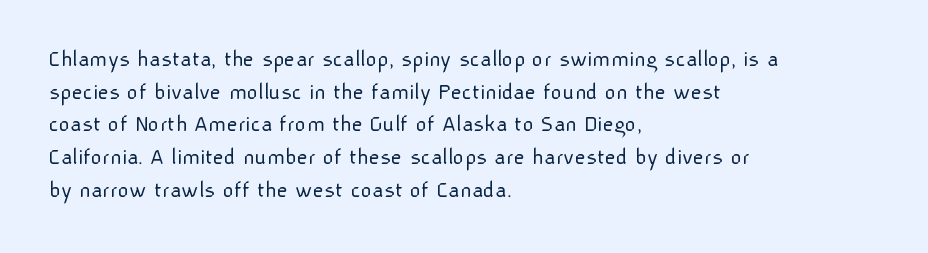
Plain, unruled lines of type. Ordinary non-slanted type is in use. Does extra space separate the letters? No, they use regular spacing. This is not heavy type; no bold has been used. These lines sit exactly where default settings would place them. Reading down the block, your eye returns to a fixed left position each line.
